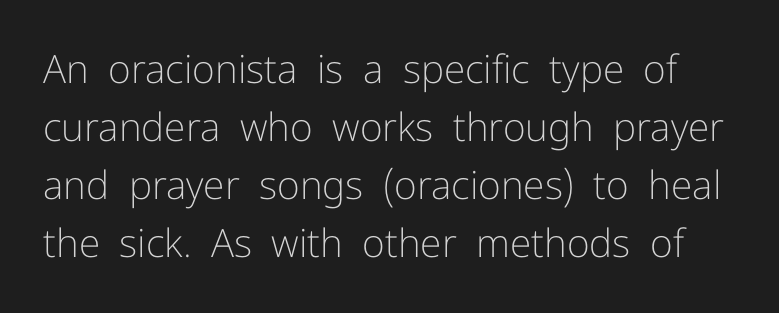
{"serif": "no", "italic": "no", "bold": "no", "weight": "light", "width": "normal", "stroke_contrast": "low", "x_height": "medium", "monospaced": "no", "underline": "no", "line_spacing": "normal", "line_spacing_ratio": 1.49, "letter_spacing": "normal", "letter_spacing_em": 0.0, "glyph_px": 39}
